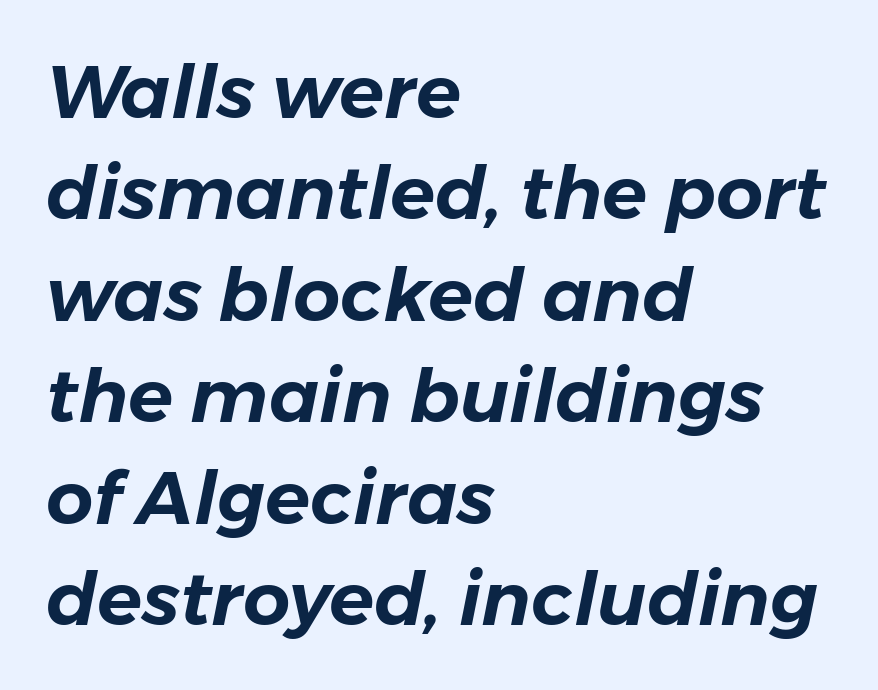
A typesetter would mark this as italic. This sample uses plain, unmodified letter spacing. Here the designer chose a conventional face with non-uniform glyph widths. Rows of type keep a routine distance in the vertical direction. Underline: absent. Horizontally, the lines are justified to the leading edge only.
